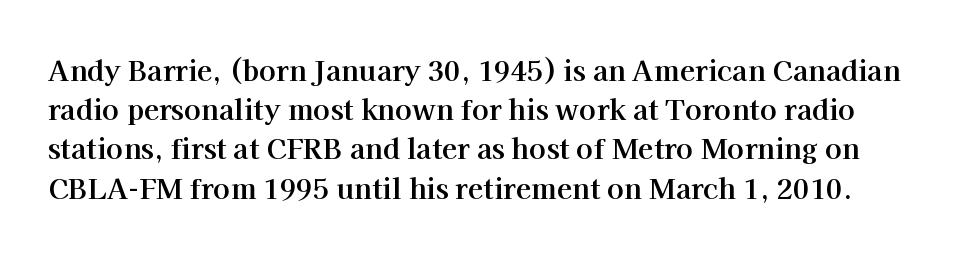
The image shows 28 px bold serif type, upright; set normal line spacing (1.4x), normal letter spacing, not underlined; high stroke contrast and a medium x-height.
